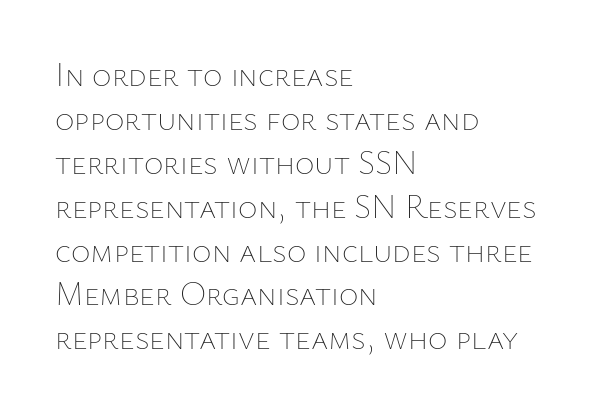
The image shows 33 px thin type, upright; set left-aligned, normal line spacing (1.33x), normal letter spacing, not underlined; low stroke contrast and a medium x-height.
